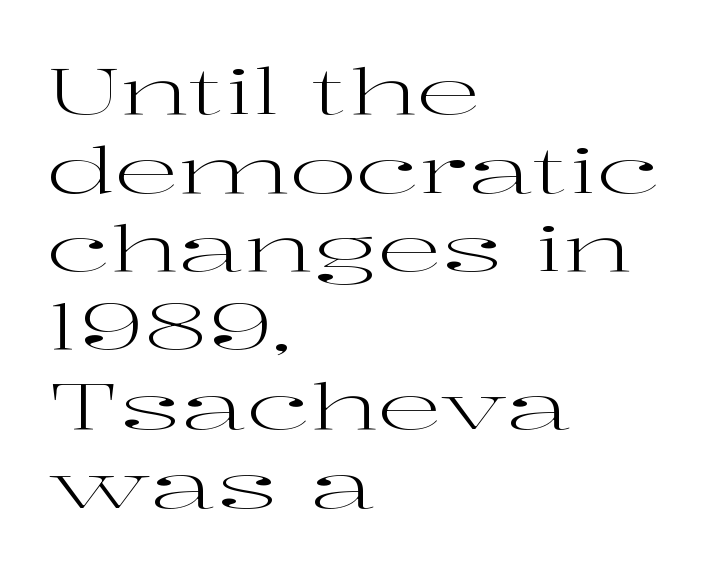
Stem width sits at or under what a default text font uses. The foot of each line stays bare and open. The rendering uses natural spacing where letterforms have individual widths. The passage shown has conventional tracking throughout.
